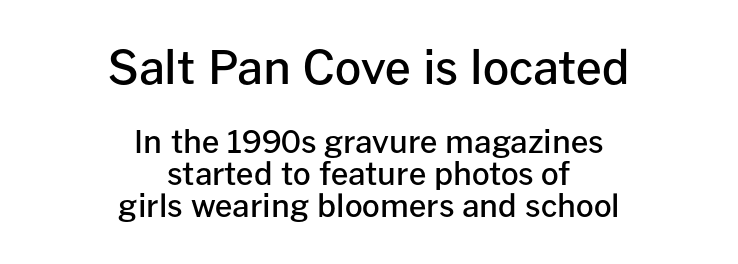
Style check: upright. These lines are rendered in a variable-pitch font. The lines in this sample share a center point and differ in where they start and stop. These lines keep a tight, regular rhythm from letter to letter.
